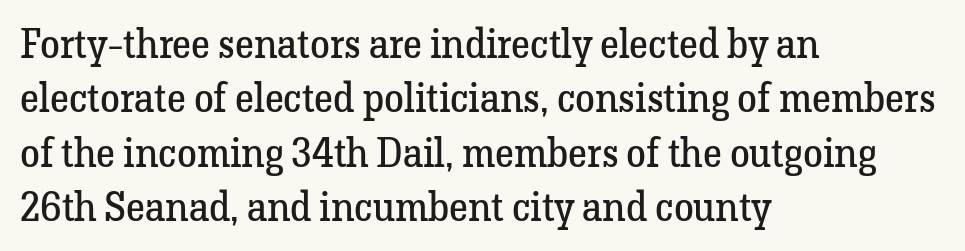
The image shows 40 px regular-weight serif type, upright; set left-aligned, normal line spacing (1.36x), normal letter spacing, not underlined; low stroke contrast and a medium x-height.
